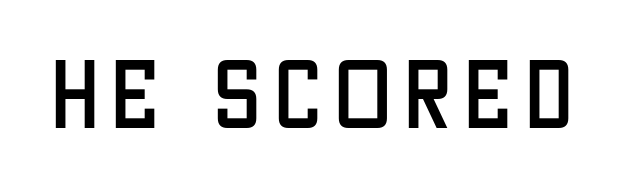
The image shows 77 px condensed sans-serif type, upright; set not underlined; low stroke contrast and a large x-height.
